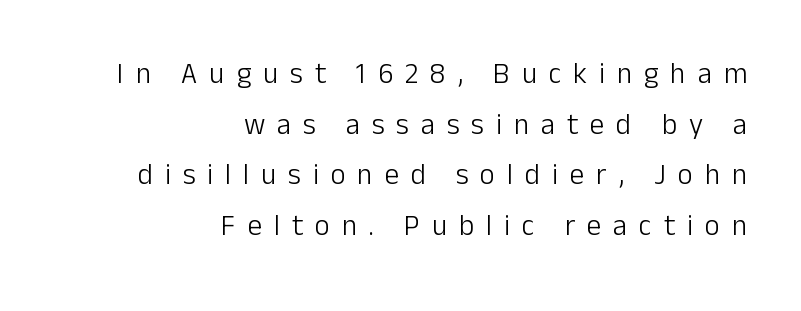
{"serif": "no", "italic": "no", "bold": "no", "weight": "light", "width": "normal", "stroke_contrast": "low", "x_height": "medium", "monospaced": "no", "underline": "no", "align": "right", "line_spacing_ratio": 1.75, "letter_spacing": "wide", "letter_spacing_em": 0.41, "glyph_px": 29}
